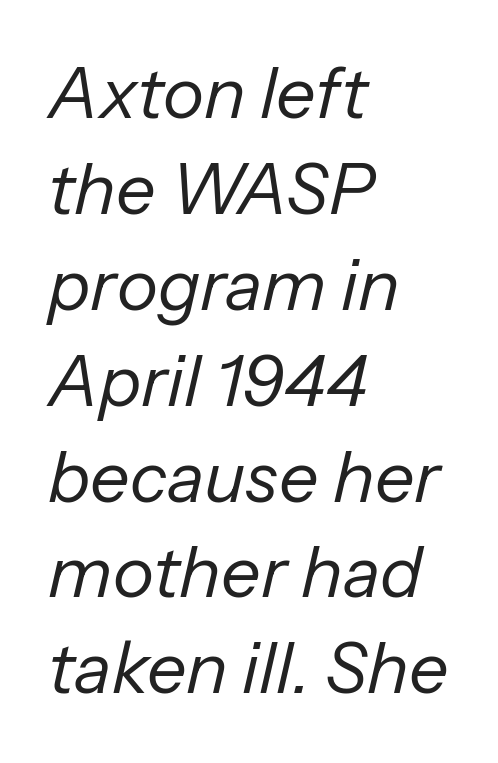
{"italic": "yes", "lean": "right", "slant_degrees": 13, "bold": "no", "weight": "regular", "width": "normal", "stroke_contrast": "low", "x_height": "medium", "monospaced": "no", "underline": "no", "align": "left", "line_spacing": "normal", "line_spacing_ratio": 1.37, "letter_spacing": "normal", "letter_spacing_em": 0.0, "glyph_px": 70}
